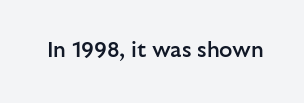
Q: Is the text bold? A: Semi-bold.
Q: Is the text italic (slanted)? A: No, it is upright.
Q: Is the text underlined? A: No.
Q: Is the spacing between letters normal or unusually wide? A: Normal.
